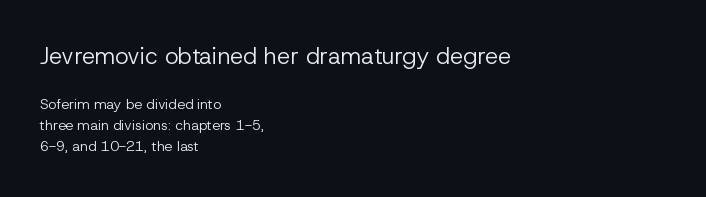
Is there any slant? The stems are plumb. This sample is left-justified, so line endings fall wherever the words run out. Beneath every word, the page is bare. What stands out about the letter spacing? Nothing — it is the standard amount.
